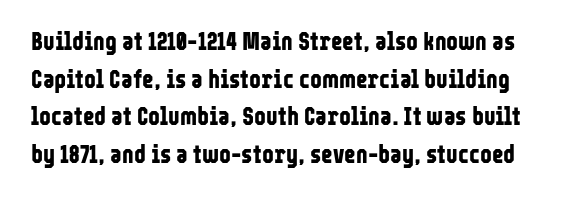
The image shows 25 px bold type, upright; set normal line spacing (1.51x), normal letter spacing, not underlined.
